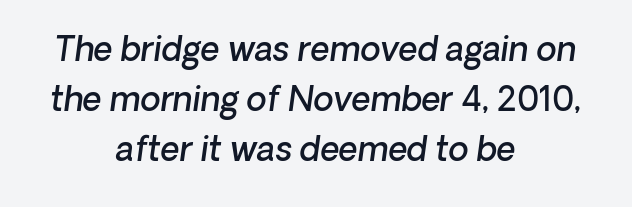
Q: Is the text bold? A: Semi-bold.
Q: Is the typeface a serif or a sans-serif typeface? A: Sans-serif.
Q: Is the text underlined? A: No.
Q: How is the paragraph aligned? A: Centered.
Q: Is the spacing between letters normal or unusually wide? A: Normal.
Q: Is the spacing between lines tight, normal or loose? A: Normal.
Q: Width (condensed, normal, or wide)? A: Normal.
Q: Stroke contrast? A: Low.
Q: x-height? A: Medium.
Q: Monospaced? A: No.
